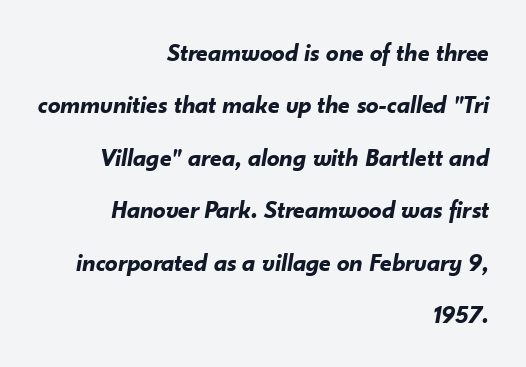
The image shows 25 px bold type, italic (leaning right); set right-aligned, loose line spacing (2.1x), normal letter spacing, not underlined.
